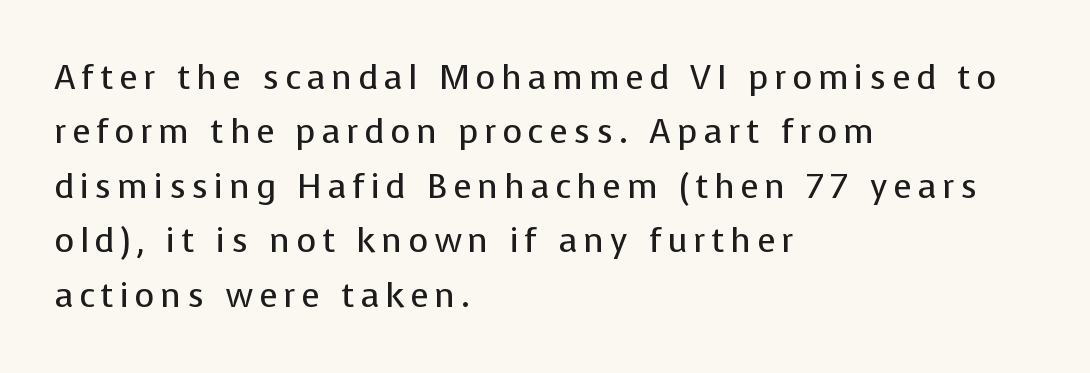
No feet cap the strokes, marking this as sans-serif type. The axis of the letterforms is exactly vertical. Descender tails drop into unmarked territory. Here the designer chose a conventional face with non-uniform glyph widths. Nothing heavy about these letters — not bold at all.
